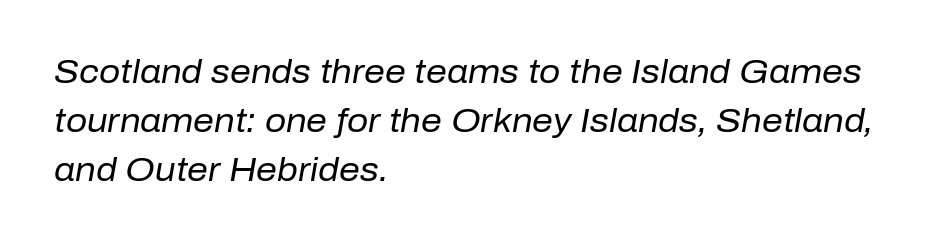
Nothing unusual about the tracking: characters are spaced as the font intends. Slanted lettering throughout. Horizontal alignment here is leftward, the default for most running prose. Any mark beneath the type? The region is blank. The letters look calm and open, with moderate or lighter stems. Looks like regular typesetting: each glyph gets only the width it needs.
